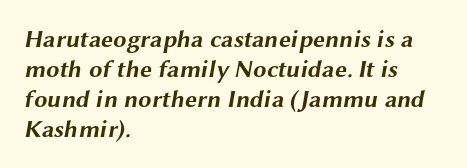
The image shows 24 px bold type; set left-aligned, normal line spacing (1.25x), normal letter spacing, not underlined.
